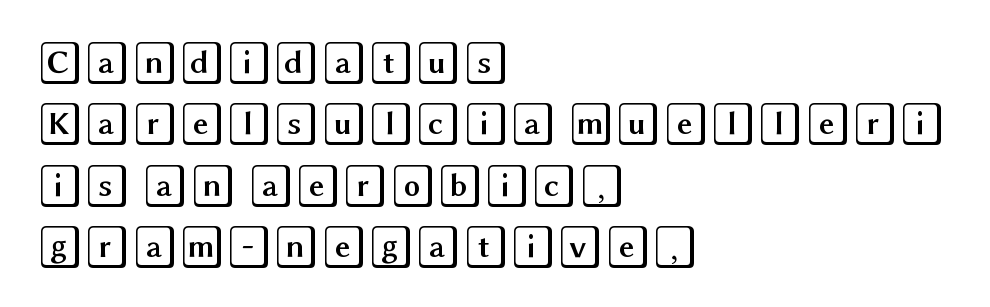
The space between consecutive lines is moderate. Is the letter spacing exaggerated? No — it looks like the ordinary default. Characters remain perfectly vertical along every line. Nobody drew a line under any word here. This rendering uses left alignment, leaving the right contour irregular.
